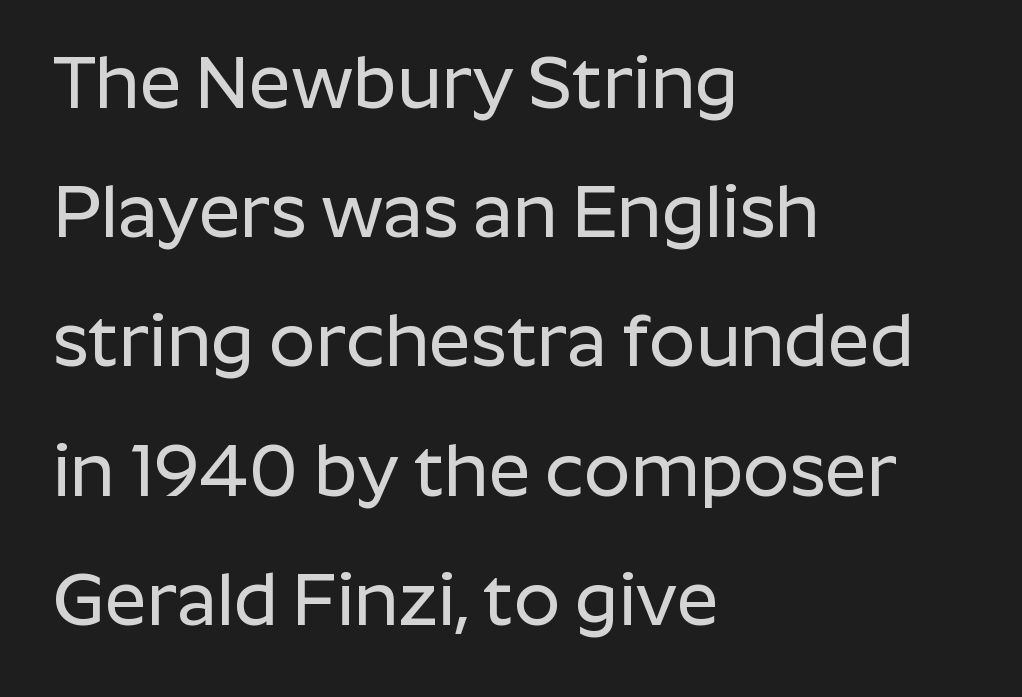
Q: Is the text italic (slanted)? A: No, it is upright.
Q: Is the typeface a serif or a sans-serif typeface? A: Sans-serif.
Q: Is the text underlined? A: No.
Q: How is the paragraph aligned? A: Left-aligned.
Q: Is the spacing between letters normal or unusually wide? A: Normal.
Q: Width (condensed, normal, or wide)? A: Normal.
Q: Stroke contrast? A: Low.
Q: x-height? A: Medium.
Q: Monospaced? A: No.
